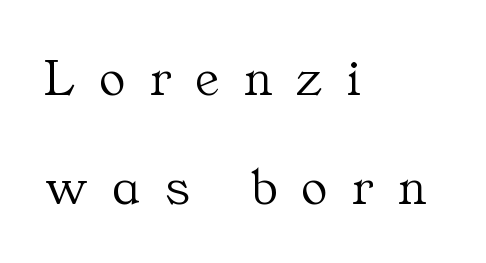
Q: Is the text bold? A: No.
Q: Is the text italic (slanted)? A: No, it is upright.
Q: Is the typeface a serif or a sans-serif typeface? A: Serif.
Q: Is the text underlined? A: No.
Q: How is the paragraph aligned? A: Left-aligned.
Q: Is the spacing between letters normal or unusually wide? A: Unusually wide.
Q: Is the spacing between lines tight, normal or loose? A: Loose.
Q: Width (condensed, normal, or wide)? A: Normal.
Q: Stroke contrast? A: Medium.
Q: x-height? A: Medium.
Q: Monospaced? A: No.
